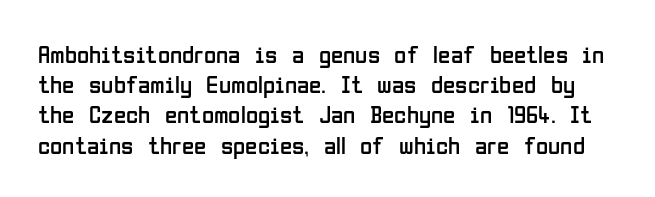
The lettering holds an erect, upright posture throughout. Caption: standard tracking, unaltered. Stroke thickness stays within the range of a standard reading face or lighter. The baseline area is clear.
